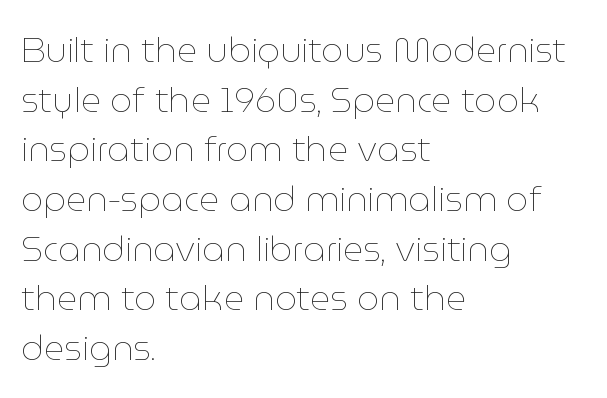
{"italic": "no", "bold": "no", "weight": "thin", "width": "normal", "stroke_contrast": "low", "x_height": "medium", "monospaced": "no", "underline": "no", "align": "left", "line_spacing": "normal", "line_spacing_ratio": 1.42, "letter_spacing": "normal", "letter_spacing_em": 0.0, "glyph_px": 35}
